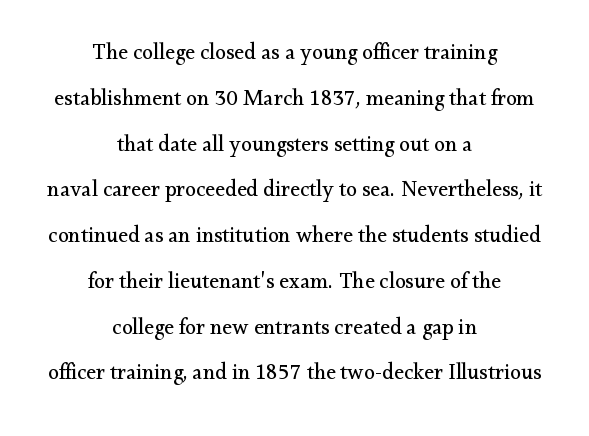
Q: Is the text bold? A: No.
Q: Is the text italic (slanted)? A: No, it is upright.
Q: Is the text underlined? A: No.
Q: How is the paragraph aligned? A: Centered.
Q: Is the spacing between letters normal or unusually wide? A: Normal.
Q: Is the spacing between lines tight, normal or loose? A: Loose.
